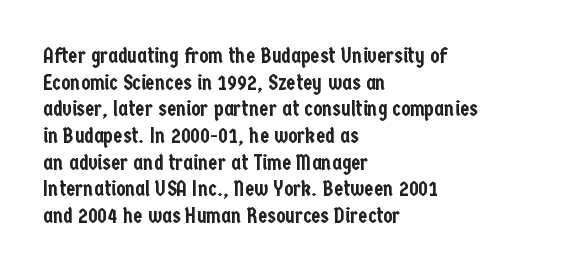
Q: Is the text italic (slanted)? A: No, it is upright.
Q: Is the text underlined? A: No.
Q: How is the paragraph aligned? A: Left-aligned.
Q: Is the spacing between letters normal or unusually wide? A: Normal.
Q: Is the spacing between lines tight, normal or loose? A: Normal.
